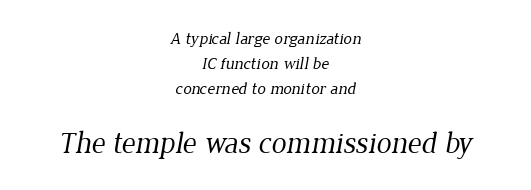
{"serif": "yes", "bold": "no", "weight": "regular", "width": "normal", "stroke_contrast": "low", "x_height": "medium", "monospaced": "no", "underline": "no", "align": "center", "line_spacing": "normal", "line_spacing_ratio": 1.47, "letter_spacing": "normal", "letter_spacing_em": 0.0, "larger_block": "second", "size_ratio": 1.76, "glyph_px": 30}
